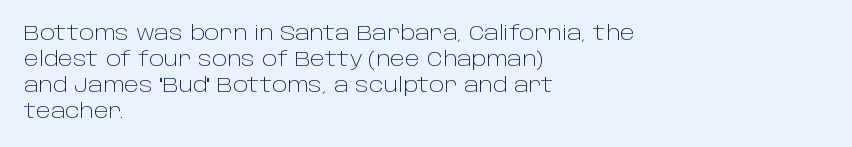
Where is the straight margin? On the left. This sample keeps an unexceptional amount of space between lines. The typesetting does not lean heavy: it is not bold. The gaps between neighbouring characters are ordinary and unremarkable. A clean baseline with only descenders dipping below it.
